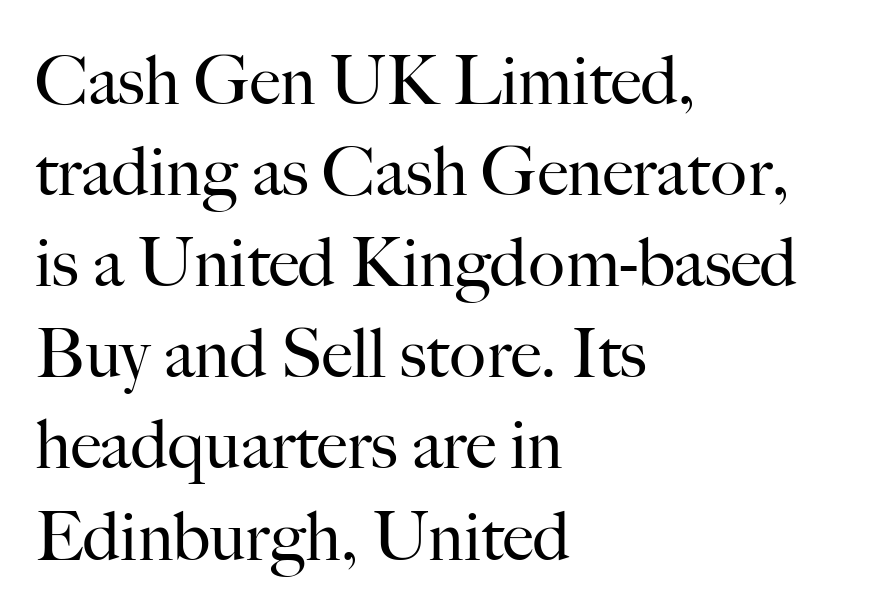
{"serif": "yes", "italic": "no", "bold": "no", "weight": "regular", "width": "normal", "stroke_contrast": "high", "x_height": "small", "monospaced": "no", "underline": "no", "align": "left", "line_spacing": "normal", "line_spacing_ratio": 1.34, "letter_spacing": "normal", "letter_spacing_em": 0.0, "glyph_px": 68}
